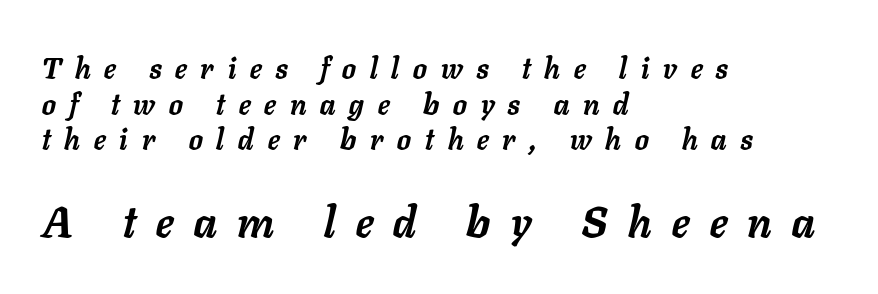
The image shows 43 px semibold type, italic (leaning right); set left-aligned, line spacing 1.23x, unusually wide letter spacing (+0.48 em), not underlined; the second (bottom) block is 1.48x larger; low stroke contrast and a medium x-height.
